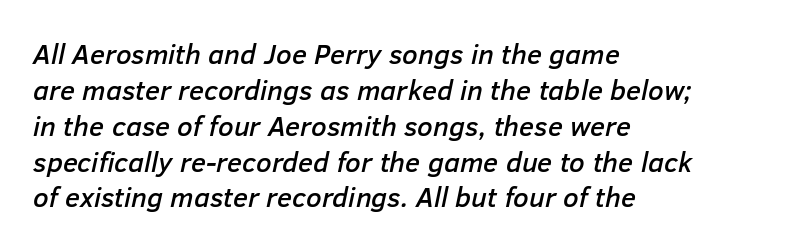
The letters advance in unequal steps, a hallmark of proportional type. You could call the tracking neutral — neither tight nor loose. Plain, unruled lines of type. These lines were composed using italics. The block of text has a typical density, with ordinary space between rows. A classic flush-left, rag-right setting is used for this passage.
